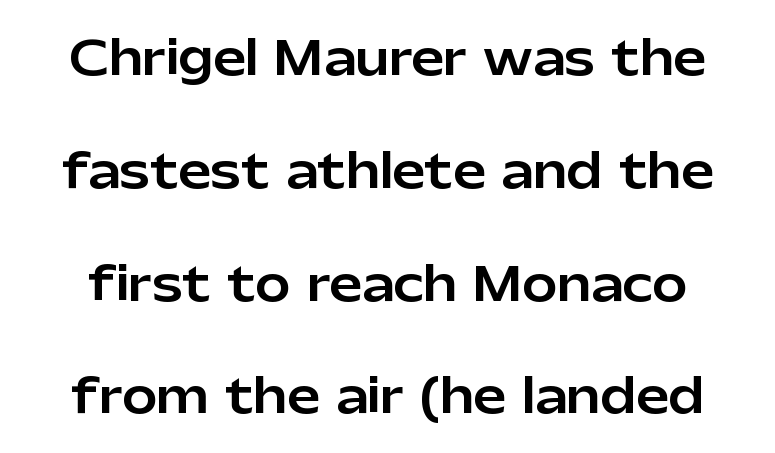
The image shows 47 px sans-serif type, upright; set loose line spacing (2.4x), normal letter spacing, not underlined; low stroke contrast and a medium x-height.
